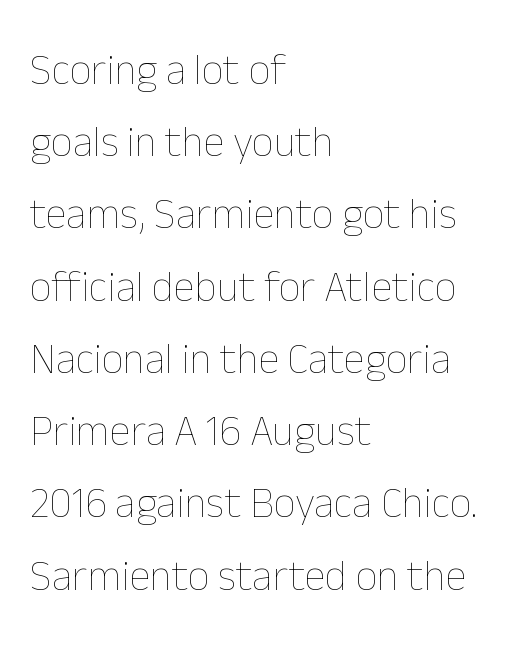
The image shows 43 px thin type, upright; set left-aligned, normal line spacing (1.68x), normal letter spacing, not underlined; low stroke contrast and a medium x-height.
